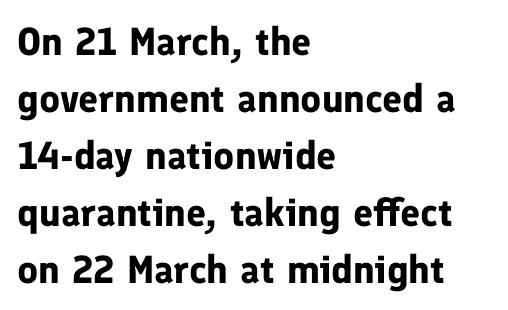
The image shows 39 px bold sans-serif type, upright; set left-aligned, normal line spacing (1.46x), normal letter spacing, not underlined; low stroke contrast and a medium x-height.
